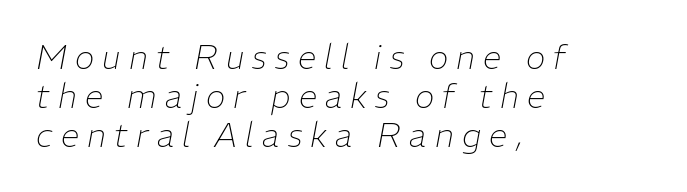
Character widths vary here, with narrow letters taking less room than wide ones. Line starts are locked; line ends wander. Anything drawn beneath the words? Only blank space. The characters are drawn with everyday or finer stroke widths. How are the letters spaced? Widely, with obvious added tracking.
